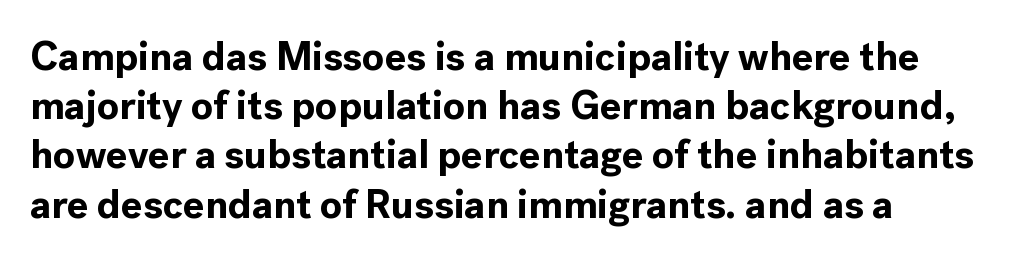
{"serif": "no", "italic": "no", "bold": "yes", "weight": "bold", "width": "normal", "x_height": "medium", "monospaced": "no", "underline": "no", "align": "left", "line_spacing_ratio": 1.23, "letter_spacing": "normal", "letter_spacing_em": 0.0, "glyph_px": 40}
